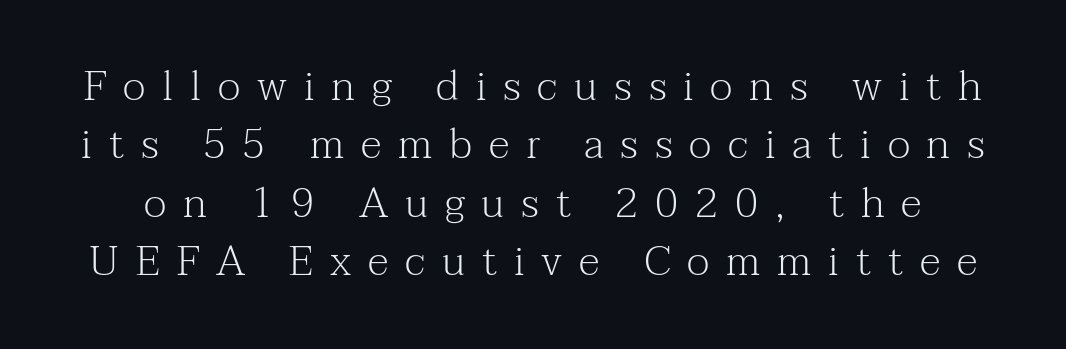
The image shows 42 px light serif type, upright; set normal line spacing (1.39x), unusually wide letter spacing (+0.4 em), not underlined; medium stroke contrast and a medium x-height.
